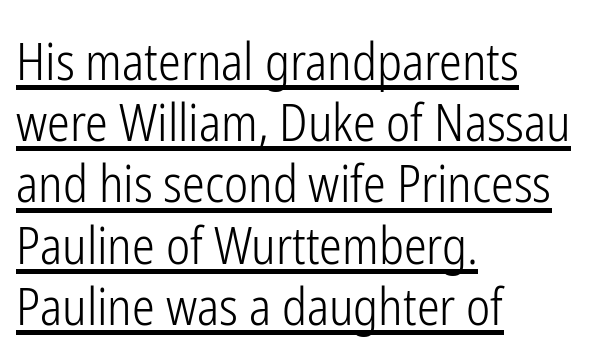
Beneath each row of characters lies a ruled line. Is there any slant? The stems are plumb. One-word summary of the alignment: left. I'd call this a sans setting — the letters go barefoot. Tracking value appears to be zero — textbook default spacing. Looks like regular typesetting: each glyph gets only the width it needs.
